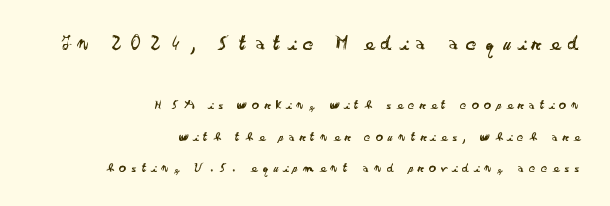
Q: Is the text bold? A: No.
Q: Is the text italic (slanted)? A: No, it is upright.
Q: Is the text underlined? A: No.
Q: How is the paragraph aligned? A: Right-aligned.
Q: Is the spacing between letters normal or unusually wide? A: Unusually wide.
Q: Is the spacing between lines tight, normal or loose? A: Loose.
Q: Which block of text is set in a larger size, the first (top) or the second (bottom)? A: The first (top) one.
